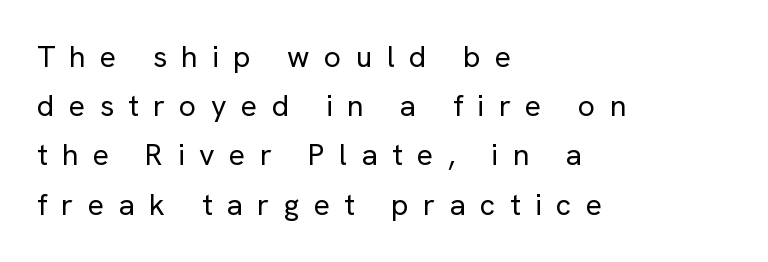
{"serif": "no", "italic": "no", "bold": "no", "weight": "regular", "width": "normal", "stroke_contrast": "low", "x_height": "medium", "monospaced": "no", "underline": "no", "align": "left", "line_spacing": "normal", "line_spacing_ratio": 1.64, "letter_spacing": "wide", "letter_spacing_em": 0.48, "glyph_px": 30}
